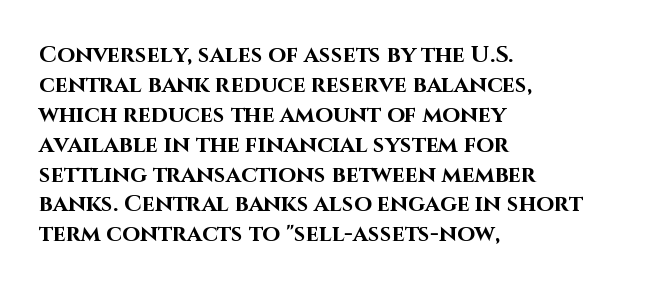
Q: Is the text bold? A: Yes.
Q: Is the text italic (slanted)? A: No, it is upright.
Q: Is the text underlined? A: No.
Q: How is the paragraph aligned? A: Left-aligned.
Q: Is the spacing between letters normal or unusually wide? A: Normal.
Q: Is the spacing between lines tight, normal or loose? A: Normal.
